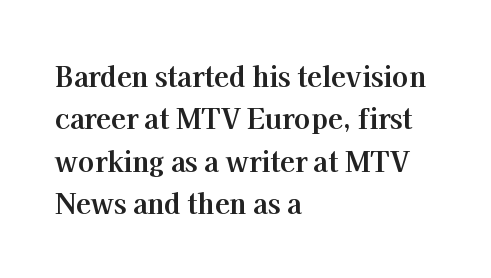
{"italic": "no", "bold": "yes", "underline": "no", "align": "left", "line_spacing": "normal", "line_spacing_ratio": 1.57, "letter_spacing": "normal", "letter_spacing_em": 0.0, "glyph_px": 27}
